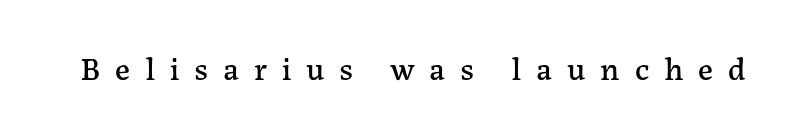
Q: Is the text italic (slanted)? A: No, it is upright.
Q: Is the typeface a serif or a sans-serif typeface? A: Serif.
Q: Is the text underlined? A: No.
Q: Is the spacing between letters normal or unusually wide? A: Unusually wide.
Q: Width (condensed, normal, or wide)? A: Normal.
Q: Stroke contrast? A: Low.
Q: x-height? A: Medium.
Q: Monospaced? A: No.
